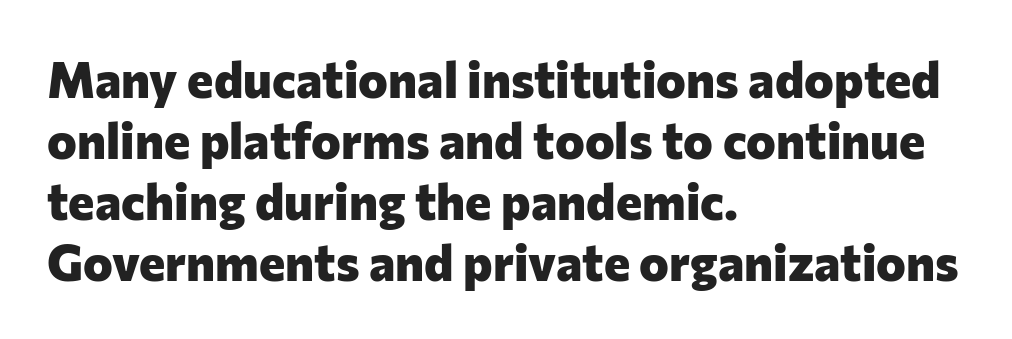
The image shows 50 px heavy sans-serif type, upright; set left-aligned, line spacing 1.22x, normal letter spacing, not underlined; low stroke contrast and a medium x-height.
